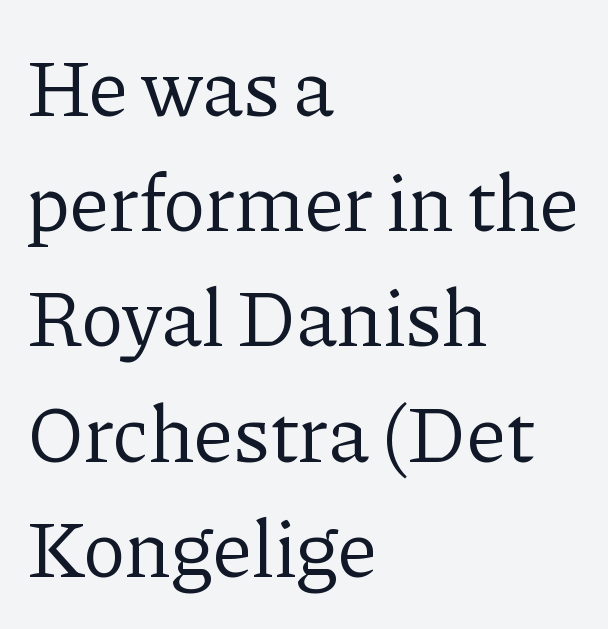
{"serif": "yes", "italic": "no", "bold": "no", "weight": "regular", "width": "normal", "stroke_contrast": "low", "x_height": "medium", "monospaced": "no", "underline": "no", "align": "left", "line_spacing": "normal", "line_spacing_ratio": 1.44, "letter_spacing": "normal", "letter_spacing_em": 0.0, "glyph_px": 80}
